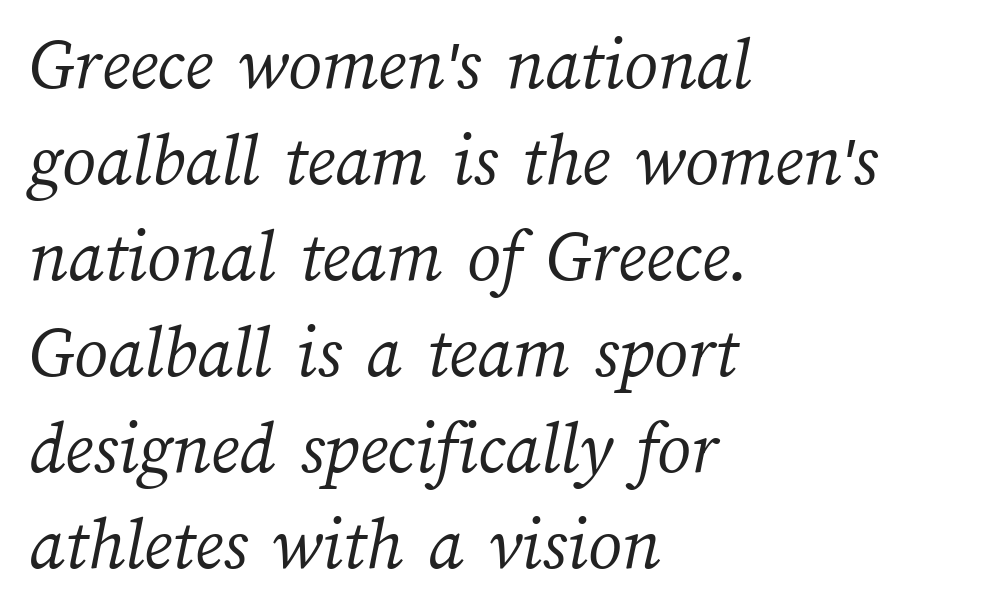
Q: Is the text bold? A: No.
Q: Is the text underlined? A: No.
Q: How is the paragraph aligned? A: Left-aligned.
Q: Is the spacing between letters normal or unusually wide? A: Normal.
Q: Is the spacing between lines tight, normal or loose? A: Normal.
Q: Width (condensed, normal, or wide)? A: Normal.
Q: Stroke contrast? A: Medium.
Q: x-height? A: Medium.
Q: Monospaced? A: No.
